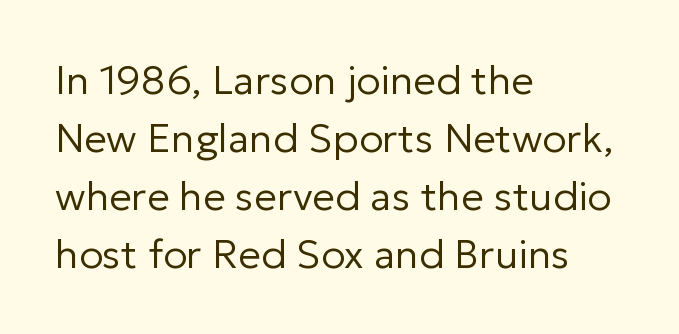
The image shows 40 px regular-weight sans-serif type, upright; set left-aligned, normal line spacing (1.45x), normal letter spacing, not underlined; low stroke contrast and a medium x-height.
